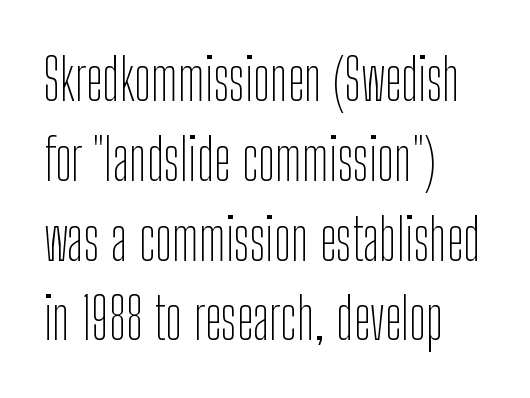
Q: Is the text bold? A: No.
Q: Is the text italic (slanted)? A: No, it is upright.
Q: Is the typeface a serif or a sans-serif typeface? A: Sans-serif.
Q: Is the text underlined? A: No.
Q: How is the paragraph aligned? A: Left-aligned.
Q: Is the spacing between letters normal or unusually wide? A: Normal.
Q: Is the spacing between lines tight, normal or loose? A: Normal.
Q: Width (condensed, normal, or wide)? A: Condensed.
Q: Stroke contrast? A: Low.
Q: x-height? A: Medium.
Q: Monospaced? A: No.
